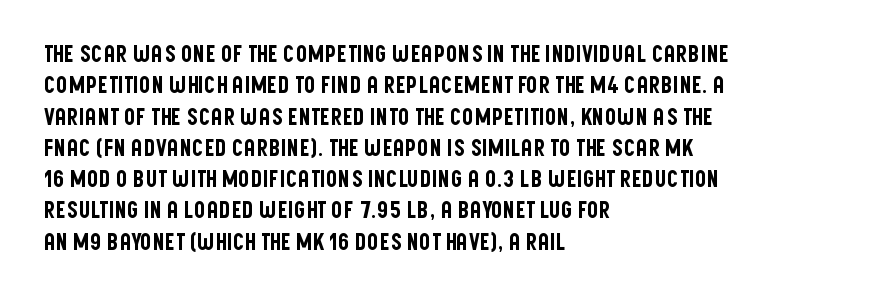
The image shows 23 px text type, upright; set left-aligned, normal line spacing (1.36x), normal letter spacing, not underlined.
